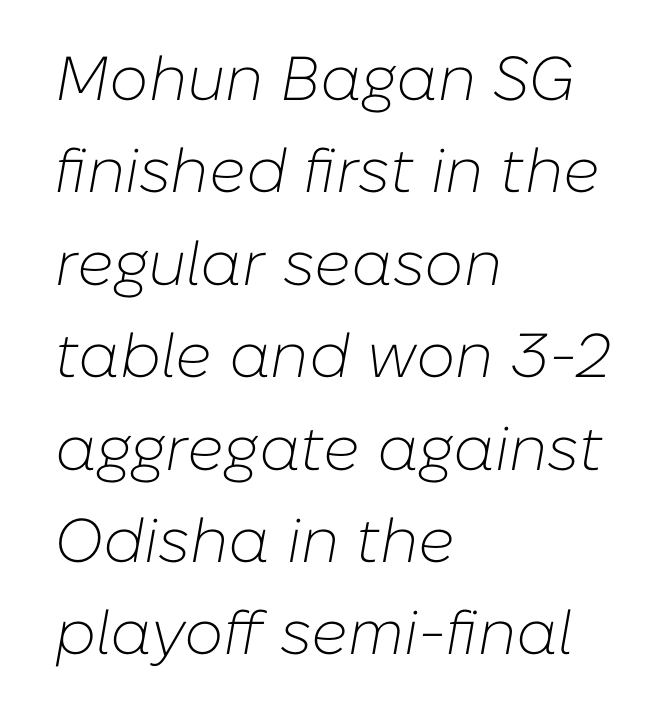
This sample has the flowing, uneven cadence of proportional lettering. Anything drawn beneath the words? Only blank space. Slant detected: the letters are inclined. These lines are set flush left with a ragged right edge.
